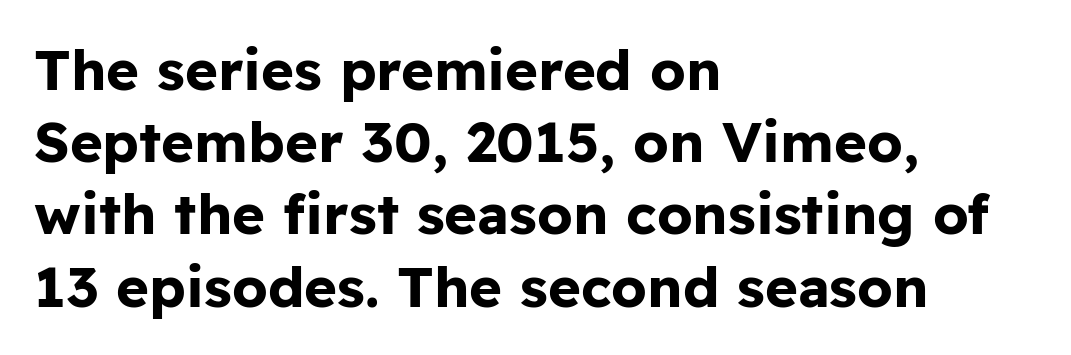
{"serif": "no", "italic": "no", "bold": "yes", "weight": "bold", "width": "normal", "stroke_contrast": "low", "x_height": "medium", "monospaced": "no", "underline": "no", "align": "left", "line_spacing": "normal", "line_spacing_ratio": 1.29, "letter_spacing": "normal", "letter_spacing_em": 0.0, "glyph_px": 56}
